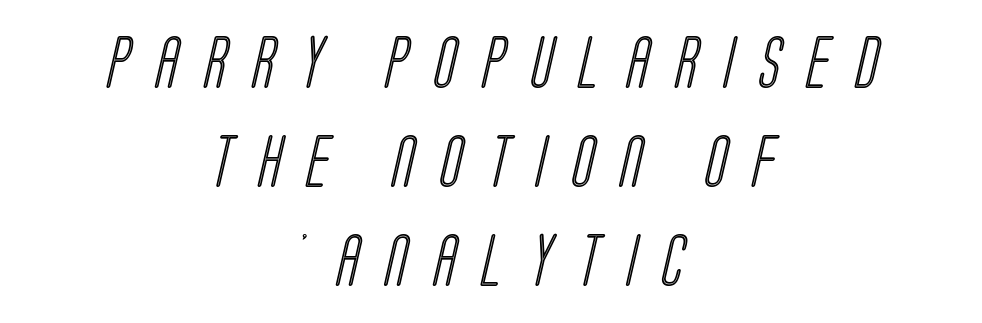
Q: Is the text underlined? A: No.
Q: How is the paragraph aligned? A: Centered.
Q: Is the spacing between letters normal or unusually wide? A: Unusually wide.
Q: Is the spacing between lines tight, normal or loose? A: Loose.
Q: Width (condensed, normal, or wide)? A: Condensed.
Q: x-height? A: Large.
Q: Monospaced? A: No.
